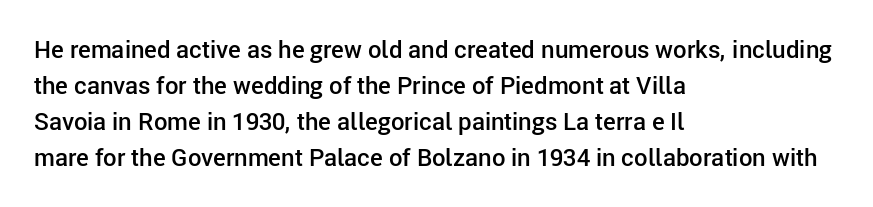
The image shows 24 px text type, upright; set left-aligned, normal line spacing (1.5x), normal letter spacing, not underlined.
